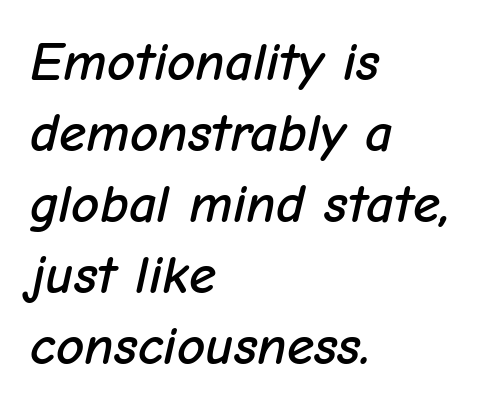
Q: Is the text italic (slanted)? A: Yes, it leans right by about 12 degrees.
Q: Is the text underlined? A: No.
Q: How is the paragraph aligned? A: Left-aligned.
Q: Is the spacing between letters normal or unusually wide? A: Normal.
Q: Is the spacing between lines tight, normal or loose? A: Normal.
Q: Width (condensed, normal, or wide)? A: Normal.
Q: Stroke contrast? A: Low.
Q: x-height? A: Medium.
Q: Monospaced? A: No.
